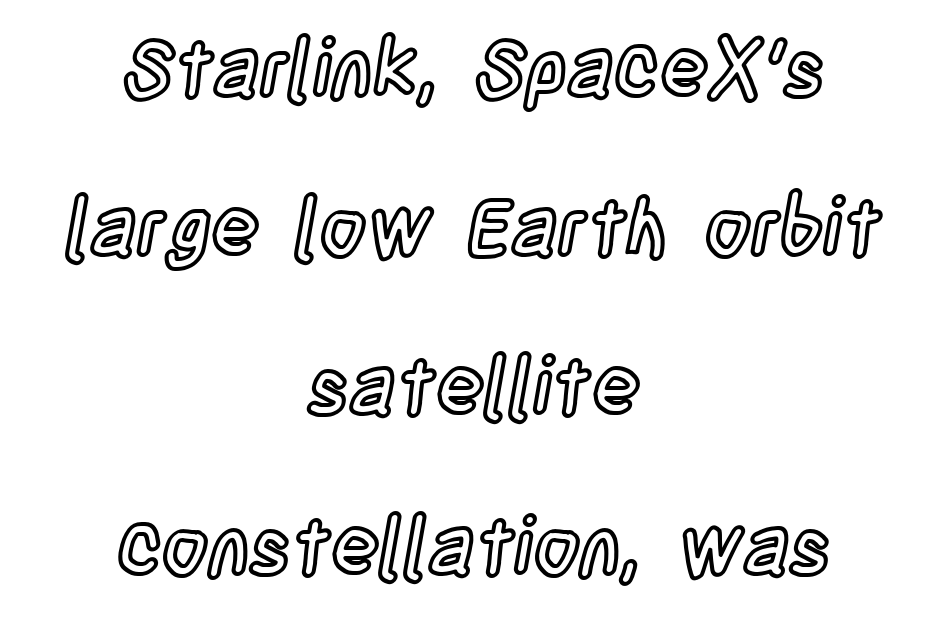
{"width": "condensed", "x_height": "large", "monospaced": "no", "underline": "no", "align": "center", "line_spacing": "loose", "line_spacing_ratio": 1.99, "letter_spacing": "normal", "letter_spacing_em": 0.0, "glyph_px": 80}
